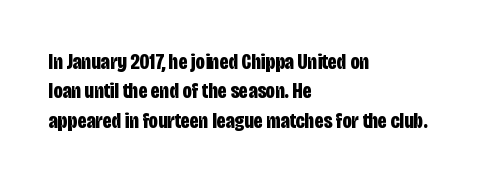
{"italic": "no", "bold": "yes", "underline": "no", "align": "left", "line_spacing": "normal", "line_spacing_ratio": 1.33, "letter_spacing": "normal", "letter_spacing_em": 0.0, "glyph_px": 22}
